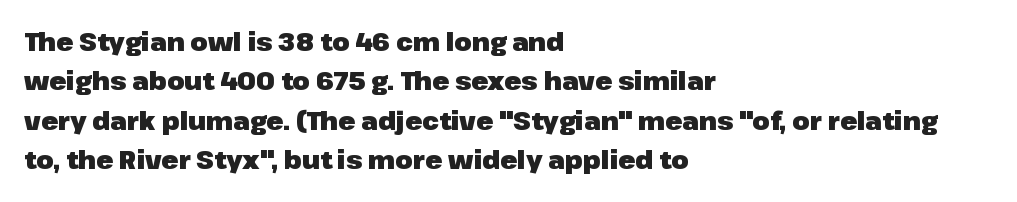
{"italic": "no", "bold": "yes", "underline": "no", "align": "left", "line_spacing": "normal", "line_spacing_ratio": 1.58, "letter_spacing": "normal", "letter_spacing_em": 0.0, "glyph_px": 25}
